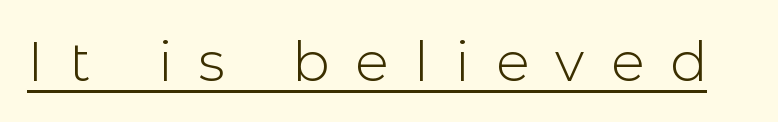
Q: Is the text bold? A: No.
Q: Is the text italic (slanted)? A: No, it is upright.
Q: Is the typeface a serif or a sans-serif typeface? A: Sans-serif.
Q: Is the text underlined? A: Yes.
Q: Is the spacing between letters normal or unusually wide? A: Unusually wide.
Q: Width (condensed, normal, or wide)? A: Normal.
Q: x-height? A: Medium.
Q: Monospaced? A: No.
